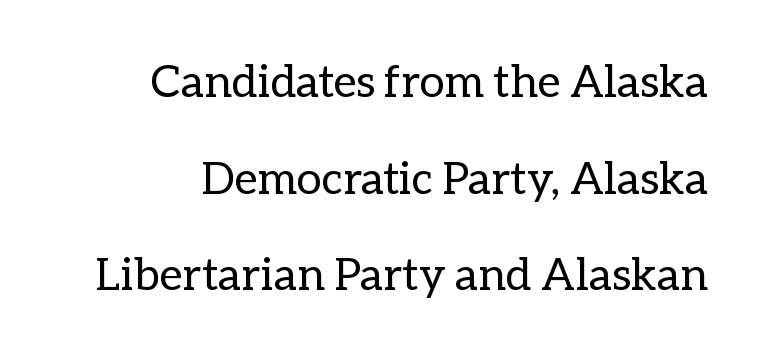
Q: Is the text bold? A: No.
Q: Is the text italic (slanted)? A: No, it is upright.
Q: Is the text underlined? A: No.
Q: How is the paragraph aligned? A: Right-aligned.
Q: Is the spacing between letters normal or unusually wide? A: Normal.
Q: Is the spacing between lines tight, normal or loose? A: Loose.
Q: Width (condensed, normal, or wide)? A: Normal.
Q: Stroke contrast? A: Low.
Q: x-height? A: Medium.
Q: Monospaced? A: No.
